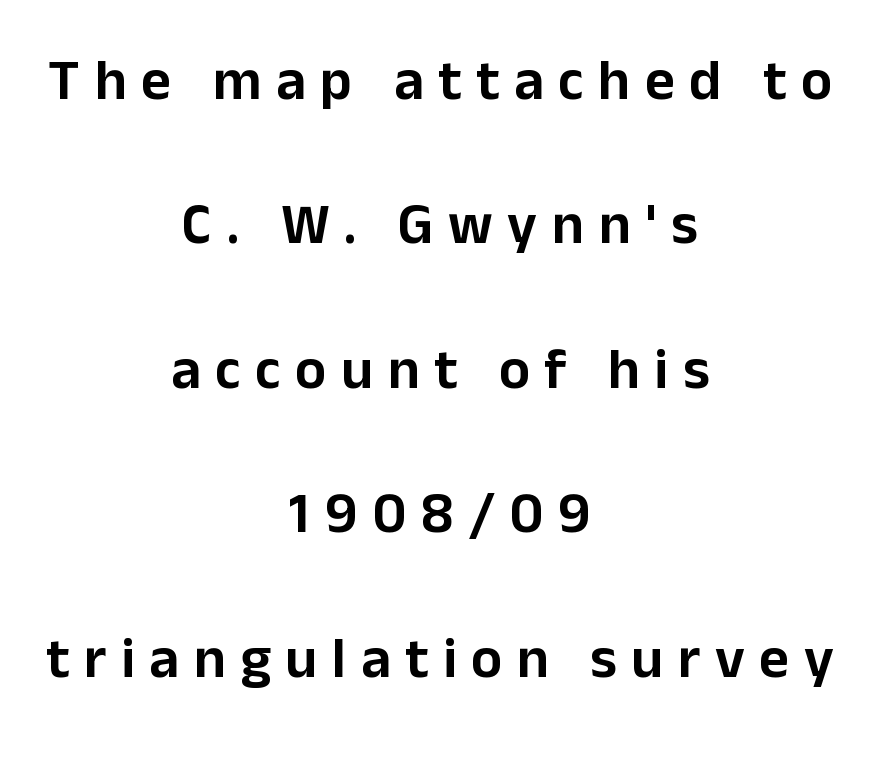
The image shows 58 px sans-serif type, upright; set centered, loose line spacing (2.49x), unusually wide letter spacing (+0.25 em), not underlined; low stroke contrast and a medium x-height.
